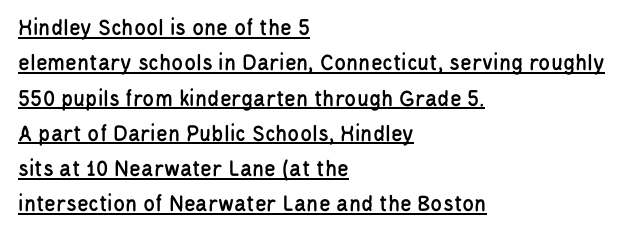
Notice how a bar underscores the lettering throughout. Characters follow at the spacing the type designer built in. Which margin do the lines hug? The left one — the right edge is uneven. The leading is moderate, giving the passage an even texture.
